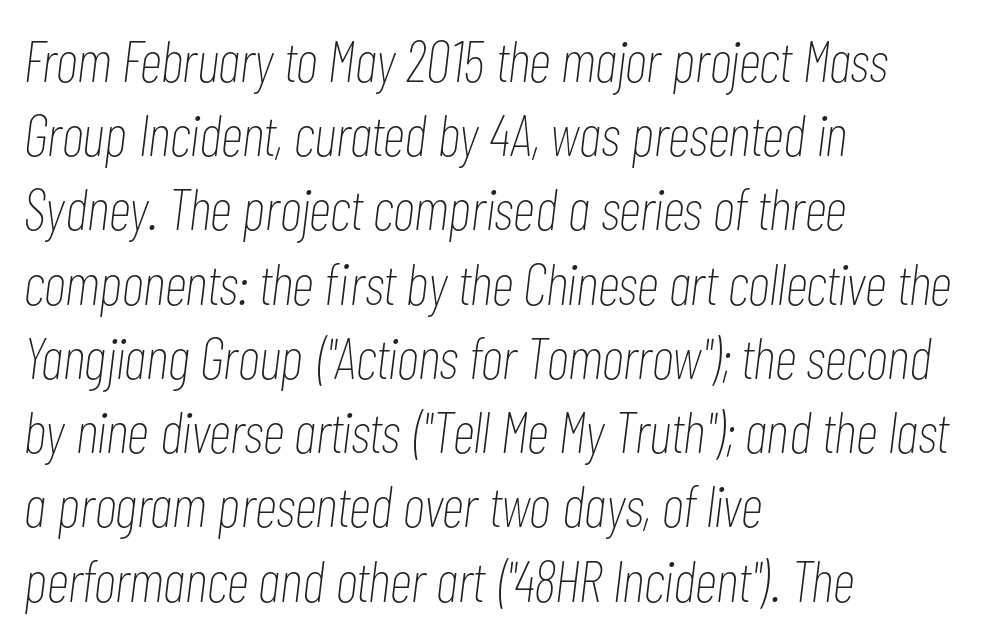
Q: Is the text bold? A: No.
Q: Is the text italic (slanted)? A: Yes, it leans right by about 7 degrees.
Q: Is the text underlined? A: No.
Q: How is the paragraph aligned? A: Left-aligned.
Q: Is the spacing between letters normal or unusually wide? A: Normal.
Q: Is the spacing between lines tight, normal or loose? A: Normal.
Q: Width (condensed, normal, or wide)? A: Condensed.
Q: Stroke contrast? A: Low.
Q: x-height? A: Medium.
Q: Monospaced? A: No.
